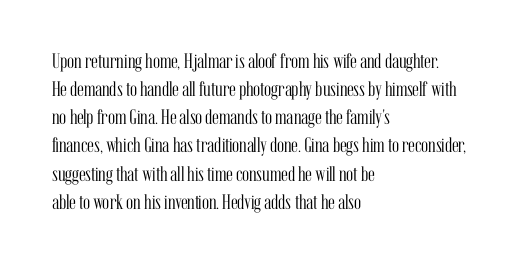
{"italic": "no", "bold": "no", "underline": "no", "align": "left", "line_spacing": "normal", "line_spacing_ratio": 1.34, "letter_spacing": "normal", "letter_spacing_em": 0.0, "glyph_px": 21}
